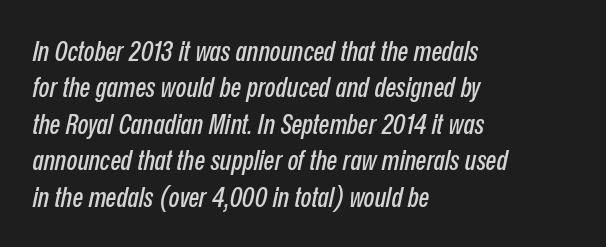
Q: Is the text italic (slanted)? A: Yes, it leans right by about 12 degrees.
Q: Is the text underlined? A: No.
Q: How is the paragraph aligned? A: Left-aligned.
Q: Is the spacing between letters normal or unusually wide? A: Normal.
Q: Is the spacing between lines tight, normal or loose? A: Normal.
Q: Width (condensed, normal, or wide)? A: Condensed.
Q: Stroke contrast? A: Low.
Q: x-height? A: Medium.
Q: Monospaced? A: No.
